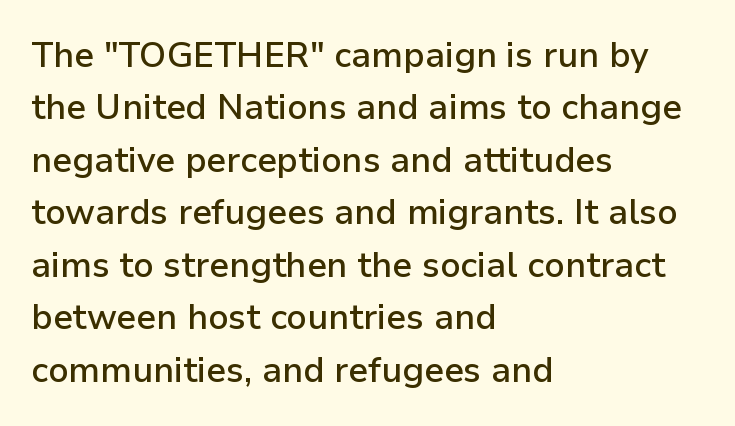
{"serif": "no", "italic": "no", "bold": "semi", "weight": "semibold", "width": "normal", "stroke_contrast": "low", "x_height": "medium", "monospaced": "no", "underline": "no", "align": "left", "line_spacing": "normal", "line_spacing_ratio": 1.5, "letter_spacing": "normal", "letter_spacing_em": 0.0, "glyph_px": 35}
